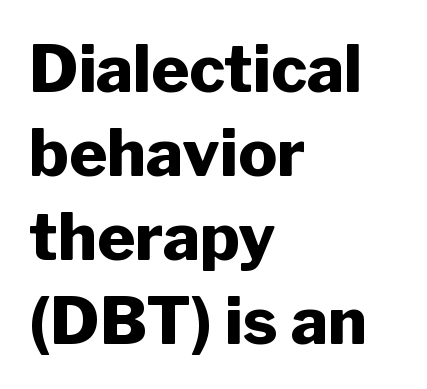
The image shows 65 px heavy sans-serif type, upright; set left-aligned, normal line spacing (1.29x), normal letter spacing, not underlined; low stroke contrast and a medium x-height.
